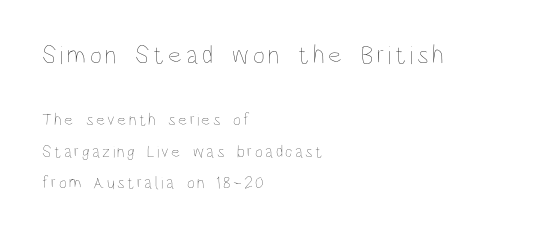
The image shows 26 px text type, upright; set left-aligned, line spacing 1.86x, not underlined; the first (top) block is 1.53x larger.
